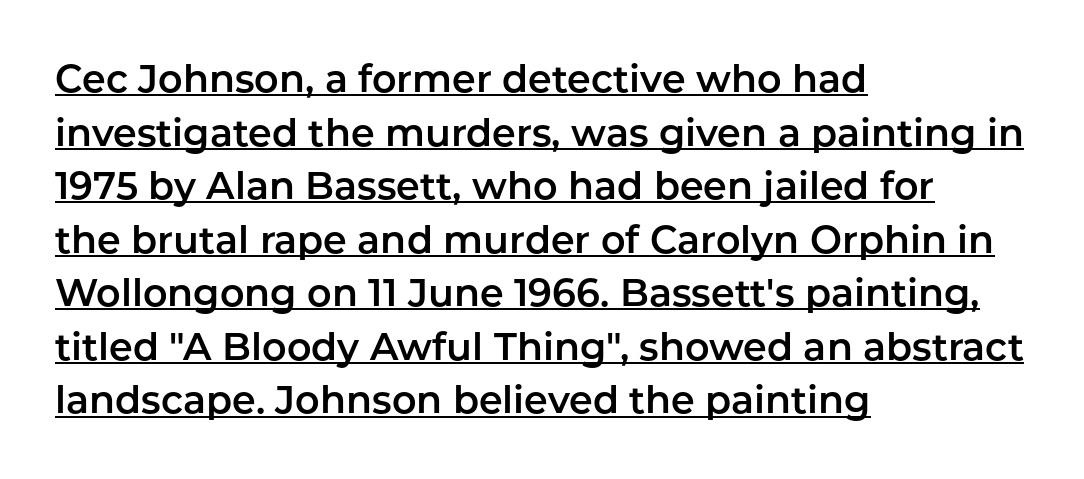
A classic flush-left, rag-right setting is used for this passage. Each letter's strokes conclude bluntly, with no projecting serifs. Looks like regular typesetting: each glyph gets only the width it needs. Caption: lettering with a line underneath. The gaps between neighbouring characters are ordinary and unremarkable.
